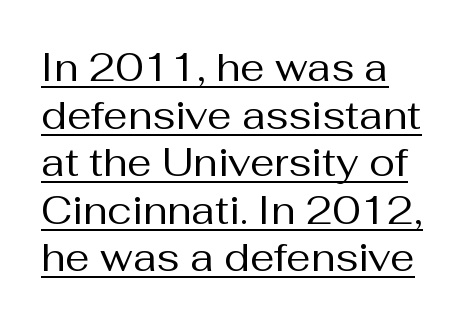
{"serif": "no", "italic": "no", "bold": "no", "weight": "regular", "width": "normal", "stroke_contrast": "medium", "x_height": "medium", "monospaced": "no", "underline": "yes", "align": "left", "line_spacing_ratio": 1.22, "letter_spacing": "normal", "letter_spacing_em": 0.0, "glyph_px": 39}
